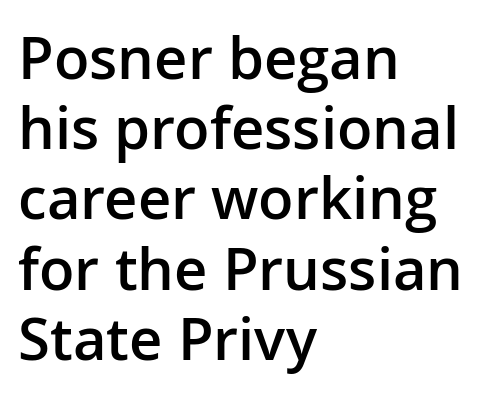
The image shows 58 px semibold sans-serif type, upright; set left-aligned, line spacing 1.21x, normal letter spacing, not underlined; low stroke contrast and a medium x-height.
